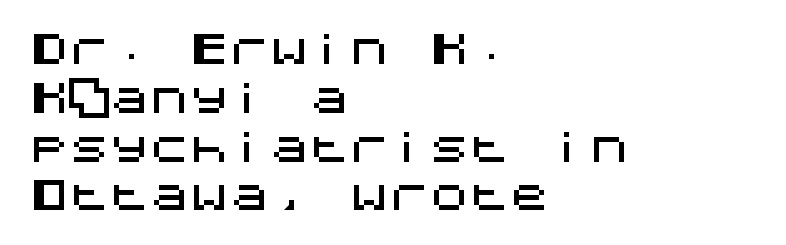
The image shows 40 px sans-serif type, upright; set left-aligned, line spacing 1.22x, normal letter spacing, not underlined; medium stroke contrast and a large x-height.
